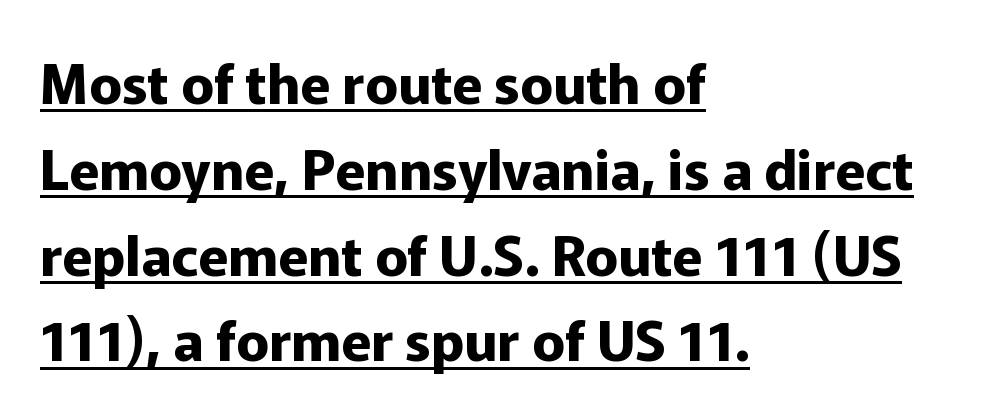
The letterforms sit shoulder to shoulder at normal distance. The vertical gap from one line to the next is medium. Posture: straight, roman, zero tilt. The lines in this sample share a left origin and differ only in where they stop. Every word sits above its own underline. The strokes are fattened all the way to bold.
